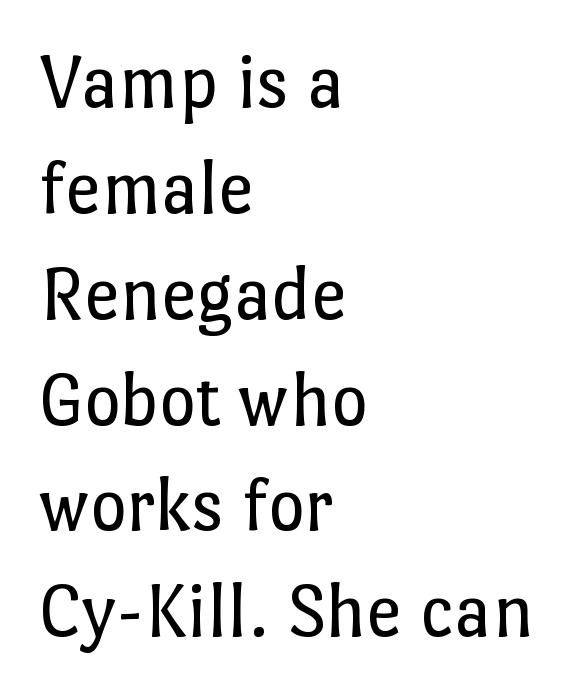
{"italic": "no", "bold": "no", "weight": "regular", "width": "normal", "stroke_contrast": "low", "x_height": "medium", "monospaced": "no", "underline": "no", "align": "left", "line_spacing": "normal", "line_spacing_ratio": 1.34, "letter_spacing": "normal", "letter_spacing_em": 0.0, "glyph_px": 79}
